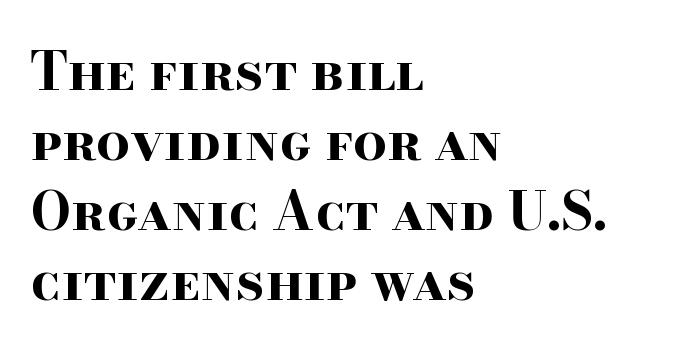
Compared with a centered layout, this one pins lines to the left instead. The strokes are fattened all the way to bold. Compared with typical body copy, the letter spacing here is the same. Serif or sans? Serif — the stroke terminals have little feet.
